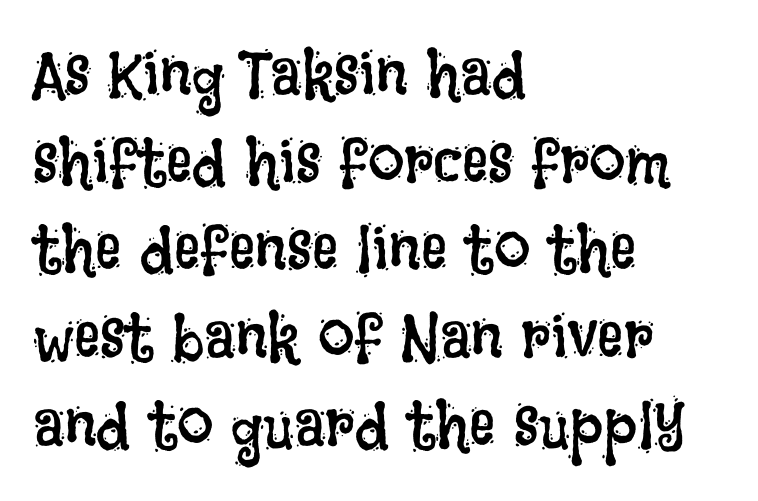
Q: Is the text bold? A: No.
Q: Is the text italic (slanted)? A: No, it is upright.
Q: Is the text underlined? A: No.
Q: How is the paragraph aligned? A: Left-aligned.
Q: Is the spacing between letters normal or unusually wide? A: Normal.
Q: Is the spacing between lines tight, normal or loose? A: Normal.
Q: Width (condensed, normal, or wide)? A: Condensed.
Q: Stroke contrast? A: Low.
Q: x-height? A: Large.
Q: Monospaced? A: No.
